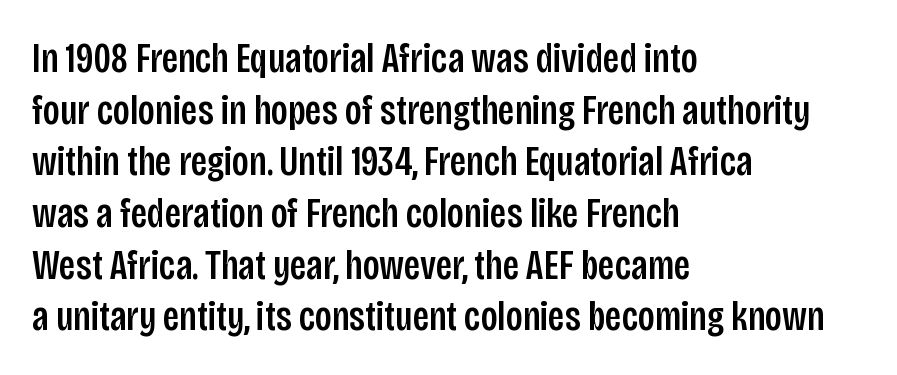
Q: Is the text italic (slanted)? A: No, it is upright.
Q: Is the typeface a serif or a sans-serif typeface? A: Sans-serif.
Q: Is the text underlined? A: No.
Q: How is the paragraph aligned? A: Left-aligned.
Q: Is the spacing between letters normal or unusually wide? A: Normal.
Q: Width (condensed, normal, or wide)? A: Condensed.
Q: Stroke contrast? A: Low.
Q: x-height? A: Large.
Q: Monospaced? A: No.
